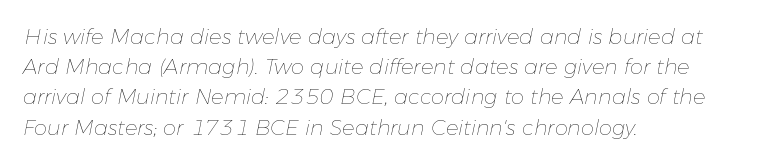
The letterforms sit shoulder to shoulder at normal distance. The weight tops out at a normal text grade. Vertical spacing — default. This sample is left-justified, so line endings fall wherever the words run out. Rendered with sloped, italic letterforms. The space beneath each line is pristine and unruled.
